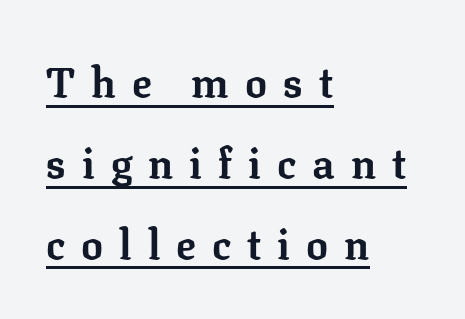
Q: Is the text bold? A: Yes.
Q: Is the text italic (slanted)? A: No, it is upright.
Q: Is the typeface a serif or a sans-serif typeface? A: Serif.
Q: Is the text underlined? A: Yes.
Q: How is the paragraph aligned? A: Left-aligned.
Q: Is the spacing between letters normal or unusually wide? A: Unusually wide.
Q: Is the spacing between lines tight, normal or loose? A: Loose.
Q: Width (condensed, normal, or wide)? A: Normal.
Q: Stroke contrast? A: Low.
Q: x-height? A: Medium.
Q: Monospaced? A: No.
